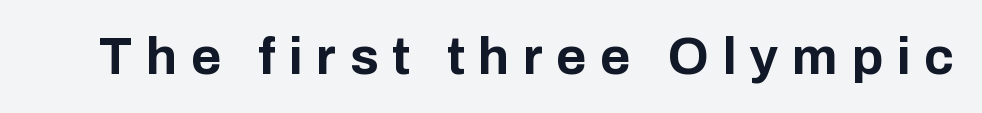
Q: Is the text bold? A: Yes.
Q: Is the text italic (slanted)? A: No, it is upright.
Q: Is the typeface a serif or a sans-serif typeface? A: Sans-serif.
Q: Is the text underlined? A: No.
Q: Is the spacing between letters normal or unusually wide? A: Unusually wide.
Q: Width (condensed, normal, or wide)? A: Normal.
Q: Stroke contrast? A: Low.
Q: x-height? A: Medium.
Q: Monospaced? A: No.
